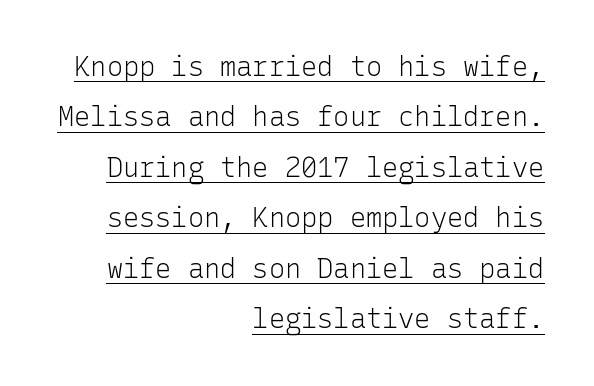
These glyphs show unthickened strokes, regular width or finer. Inter-character spacing is left at the font's built-in metrics. Descenders here cross a horizontal rule under the line. Typeset ragged left — the right edge is the straight one. Designer's note — italics off, roman on.
